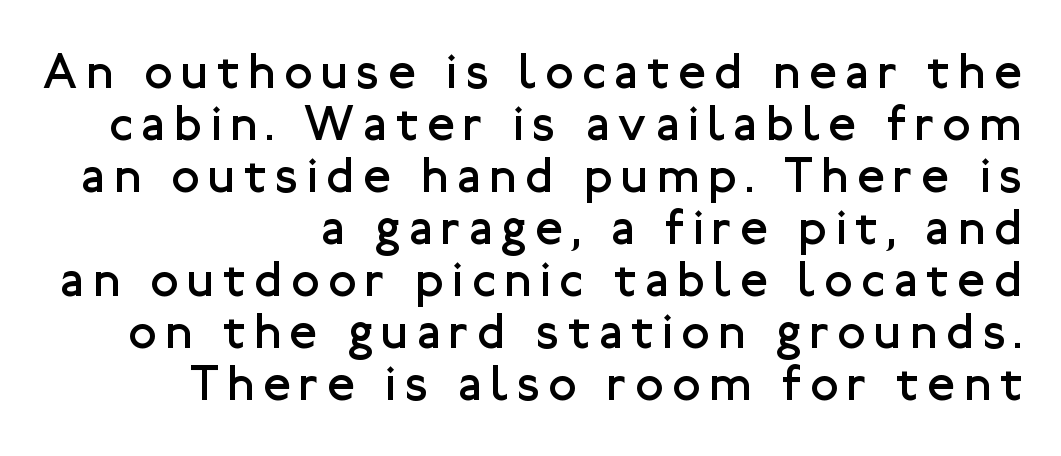
{"serif": "no", "italic": "no", "bold": "no", "weight": "regular", "width": "normal", "stroke_contrast": "low", "x_height": "medium", "monospaced": "no", "underline": "no", "align": "right", "line_spacing": "tight", "line_spacing_ratio": 1.04, "glyph_px": 50}
